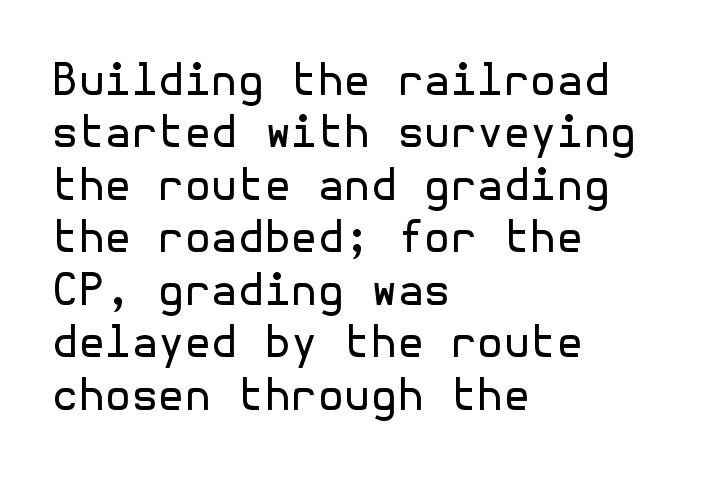
Style check: upright. Stems and bowls with no extra thickness — not bold. Underlining? Definitely not there. The paragraph shown leans on its left margin.
